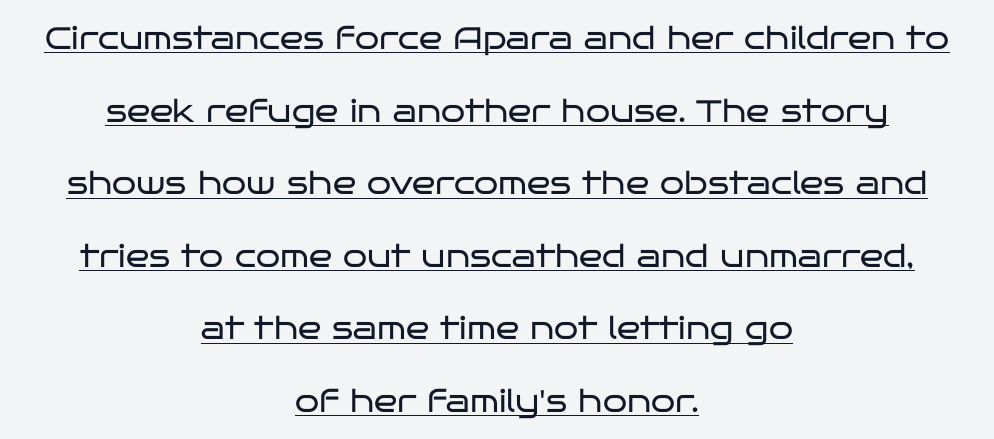
{"serif": "no", "italic": "no", "bold": "no", "weight": "regular", "width": "wide", "stroke_contrast": "low", "x_height": "large", "monospaced": "no", "underline": "yes", "align": "center", "line_spacing": "loose", "line_spacing_ratio": 2.34, "letter_spacing": "normal", "letter_spacing_em": 0.0, "glyph_px": 31}
